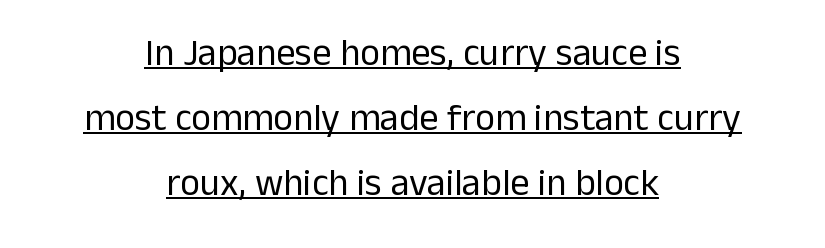
Q: Is the text bold? A: No.
Q: Is the text italic (slanted)? A: No, it is upright.
Q: Is the typeface a serif or a sans-serif typeface? A: Sans-serif.
Q: Is the text underlined? A: Yes.
Q: How is the paragraph aligned? A: Centered.
Q: Is the spacing between letters normal or unusually wide? A: Normal.
Q: Width (condensed, normal, or wide)? A: Normal.
Q: Stroke contrast? A: Low.
Q: x-height? A: Medium.
Q: Monospaced? A: No.
